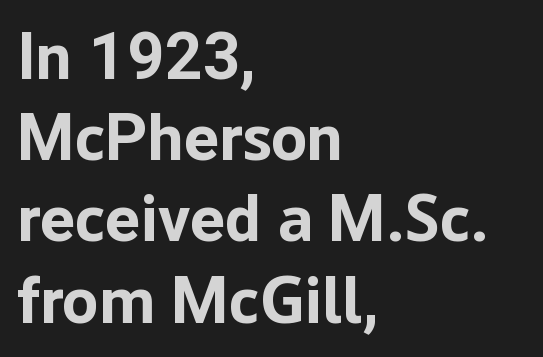
Q: Is the text bold? A: Yes.
Q: Is the text italic (slanted)? A: No, it is upright.
Q: Is the typeface a serif or a sans-serif typeface? A: Sans-serif.
Q: Is the text underlined? A: No.
Q: How is the paragraph aligned? A: Left-aligned.
Q: Is the spacing between letters normal or unusually wide? A: Normal.
Q: Width (condensed, normal, or wide)? A: Normal.
Q: Stroke contrast? A: Low.
Q: x-height? A: Medium.
Q: Monospaced? A: No.
